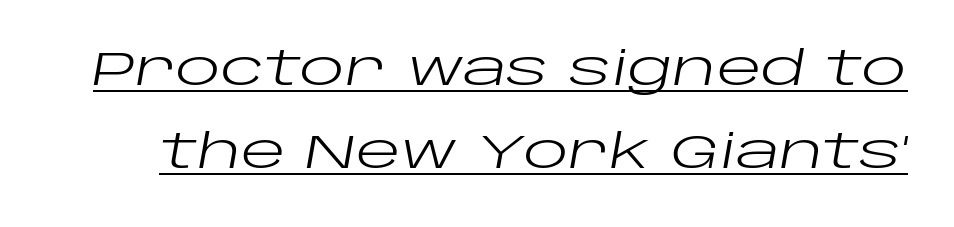
The image shows 47 px regular-weight, wide type, italic (leaning right); set line spacing 1.76x, normal letter spacing, underlined; low stroke contrast and a large x-height.
